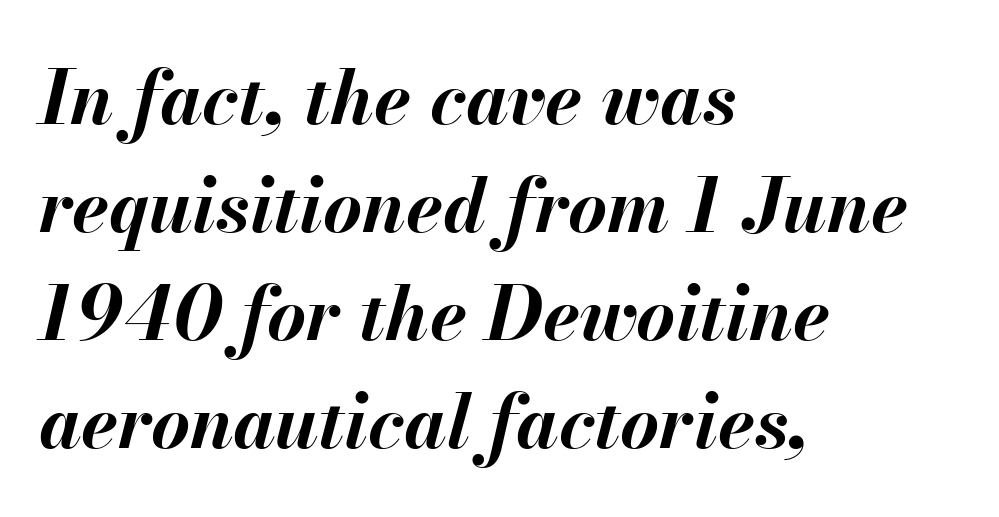
Q: Is the text bold? A: Yes.
Q: Is the text italic (slanted)? A: Yes, it leans right by about 13 degrees.
Q: Is the text underlined? A: No.
Q: How is the paragraph aligned? A: Left-aligned.
Q: Is the spacing between letters normal or unusually wide? A: Normal.
Q: Is the spacing between lines tight, normal or loose? A: Normal.
Q: Width (condensed, normal, or wide)? A: Normal.
Q: Stroke contrast? A: Medium.
Q: x-height? A: Small.
Q: Monospaced? A: No.
